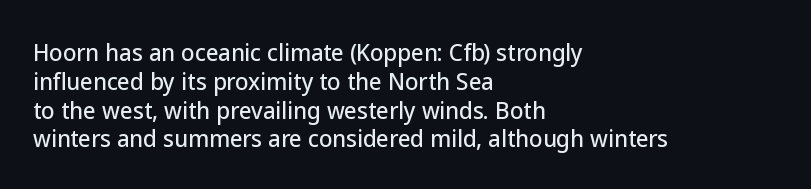
The image shows 22 px text type, upright; set left-aligned, normal line spacing (1.31x), normal letter spacing, not underlined.
